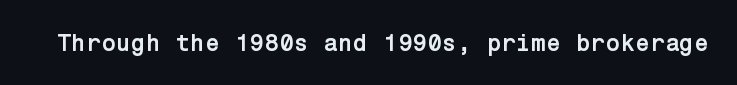
{"italic": "no", "bold": "yes", "underline": "no", "letter_spacing": "normal", "letter_spacing_em": 0.0, "glyph_px": 24}
